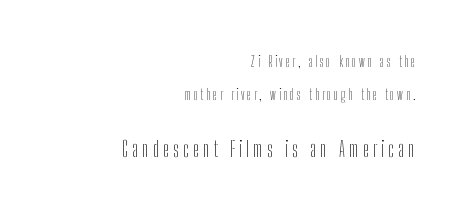
Which chunk is bigger? The second one — the bottom block dwarfs the top. The passage shown stacks its lines with a broad gap. Descender tails drop into unmarked territory. No chunkiness to these letters — they're not bold. The compositor pushed each line to the right boundary.
